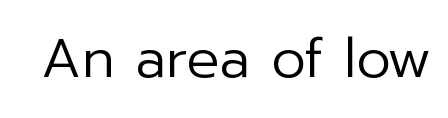
{"serif": "no", "italic": "no", "bold": "no", "weight": "regular", "width": "normal", "stroke_contrast": "low", "x_height": "medium", "monospaced": "no", "underline": "no", "letter_spacing": "normal", "letter_spacing_em": 0.0, "glyph_px": 55}
